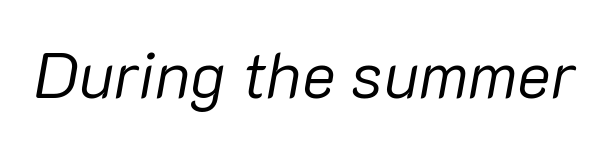
Each stroke keeps to a modest, everyday thickness or less. It's the slanting kind of type. A typesetter would call this zero additional tracking. The specimen omits any rule beneath the text block's lines.
